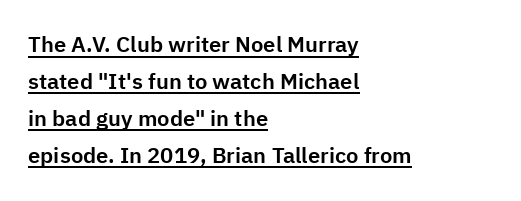
Q: Is the text italic (slanted)? A: No, it is upright.
Q: Is the text underlined? A: Yes.
Q: How is the paragraph aligned? A: Left-aligned.
Q: Is the spacing between letters normal or unusually wide? A: Normal.
Q: Is the spacing between lines tight, normal or loose? A: Normal.
